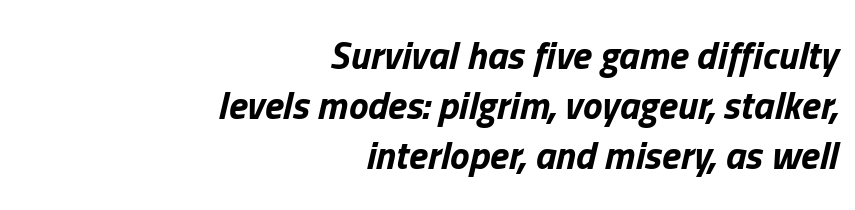
The image shows 39 px bold type, italic (leaning right); set right-aligned, normal line spacing (1.28x), normal letter spacing, not underlined; low stroke contrast and a medium x-height.
